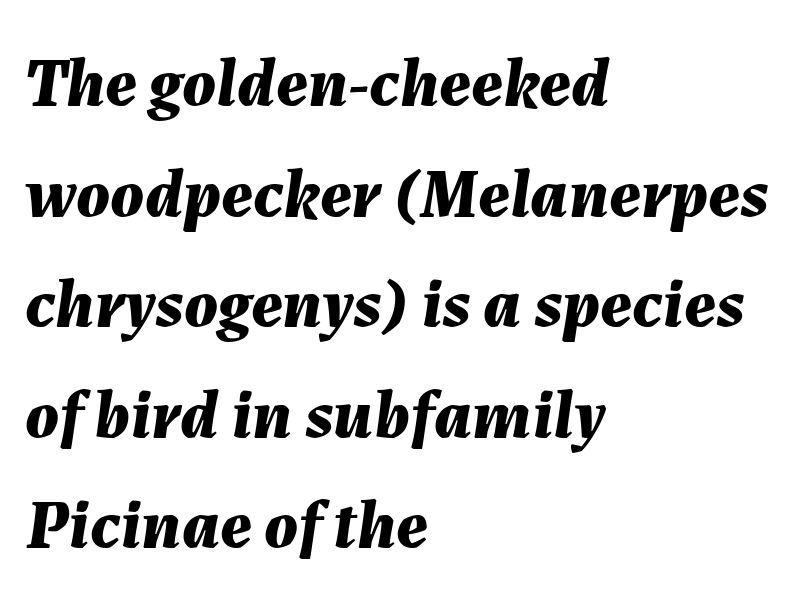
Q: Is the text bold? A: Yes.
Q: Is the text italic (slanted)? A: Yes, it leans right by about 7 degrees.
Q: Is the text underlined? A: No.
Q: How is the paragraph aligned? A: Left-aligned.
Q: Is the spacing between letters normal or unusually wide? A: Normal.
Q: Is the spacing between lines tight, normal or loose? A: Normal.
Q: Width (condensed, normal, or wide)? A: Normal.
Q: Stroke contrast? A: Medium.
Q: x-height? A: Medium.
Q: Monospaced? A: No.
